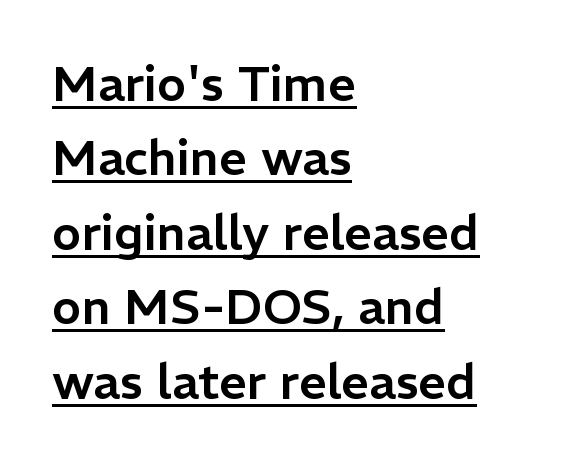
Q: Is the text italic (slanted)? A: No, it is upright.
Q: Is the typeface a serif or a sans-serif typeface? A: Sans-serif.
Q: Is the text underlined? A: Yes.
Q: How is the paragraph aligned? A: Left-aligned.
Q: Is the spacing between letters normal or unusually wide? A: Normal.
Q: Is the spacing between lines tight, normal or loose? A: Normal.
Q: Width (condensed, normal, or wide)? A: Normal.
Q: Stroke contrast? A: Low.
Q: x-height? A: Medium.
Q: Monospaced? A: No.
